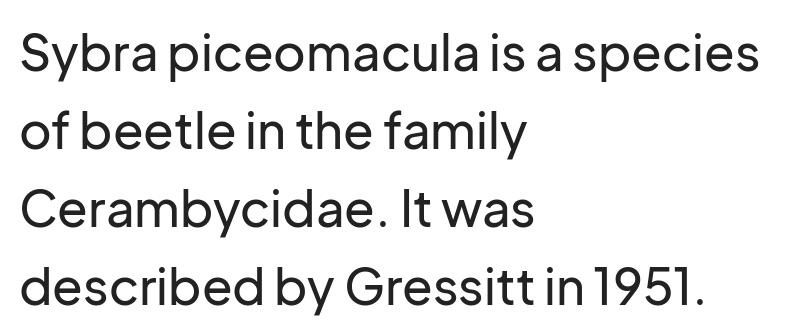
The image shows 50 px sans-serif type, upright; set left-aligned, normal line spacing (1.56x), normal letter spacing, not underlined; low stroke contrast and a medium x-height.
